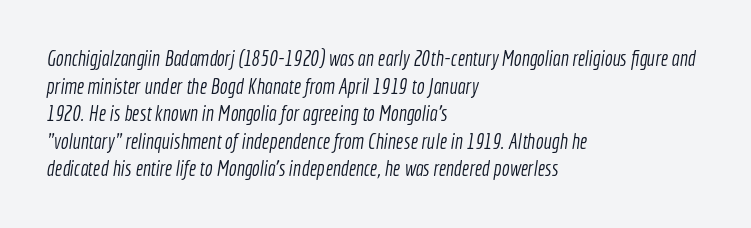
The image shows 21 px text type; set left-aligned, normal line spacing (1.31x), normal letter spacing, not underlined.
